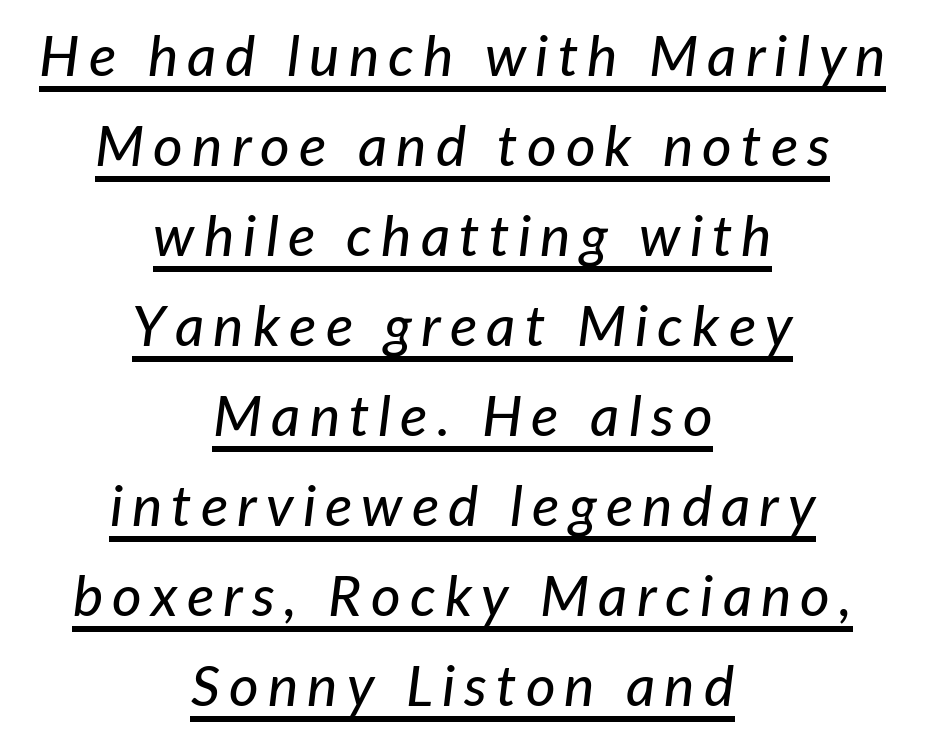
{"italic": "yes", "lean": "right", "slant_degrees": 7, "width": "normal", "stroke_contrast": "low", "x_height": "medium", "monospaced": "no", "underline": "yes", "align": "center", "line_spacing": "normal", "line_spacing_ratio": 1.58, "glyph_px": 57}
